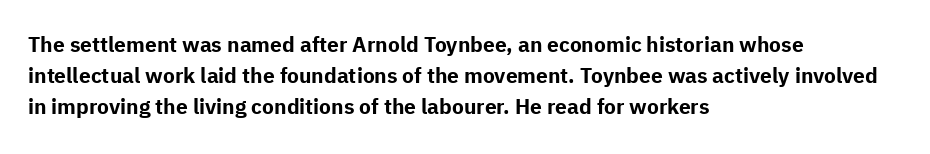
The image shows 21 px bold type, upright; set left-aligned, normal line spacing (1.47x), normal letter spacing, not underlined.
